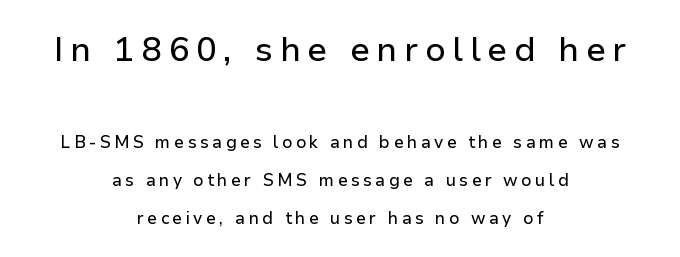
The image shows 34 px sans-serif type, upright; set centered, loose line spacing (2.25x), unusually wide letter spacing (+0.2 em), not underlined; the first (top) block is 2.0x larger; low stroke contrast and a medium x-height.
